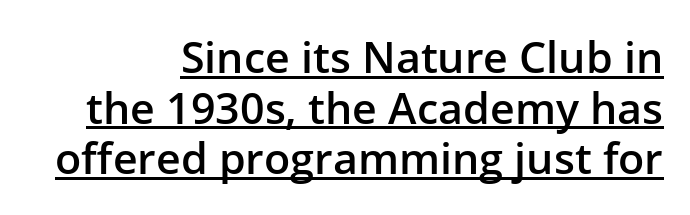
The image shows 43 px semibold sans-serif type, upright; set right-aligned, line spacing 1.18x, normal letter spacing, underlined; low stroke contrast and a medium x-height.
